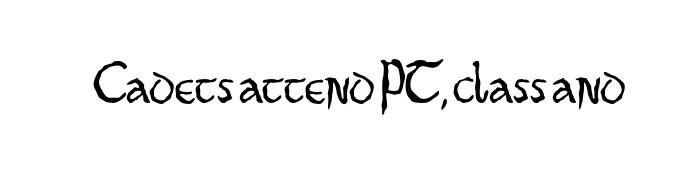
{"serif": "no", "italic": "no", "bold": "no", "weight": "light", "width": "condensed", "stroke_contrast": "low", "x_height": "small", "monospaced": "no", "underline": "no", "letter_spacing": "normal", "letter_spacing_em": 0.0, "glyph_px": 60}
